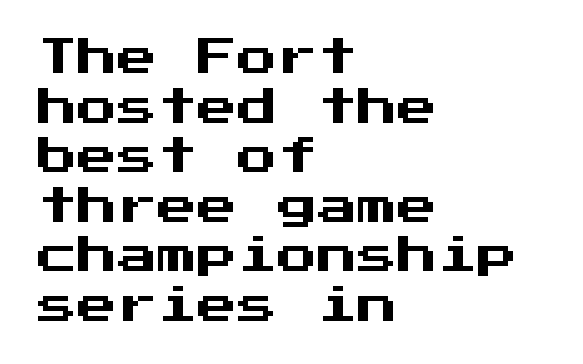
{"serif": "no", "italic": "no", "width": "normal", "stroke_contrast": "medium", "x_height": "medium", "monospaced": "yes", "underline": "no", "align": "left", "line_spacing_ratio": 1.24, "letter_spacing": "normal", "letter_spacing_em": 0.0, "glyph_px": 40}
